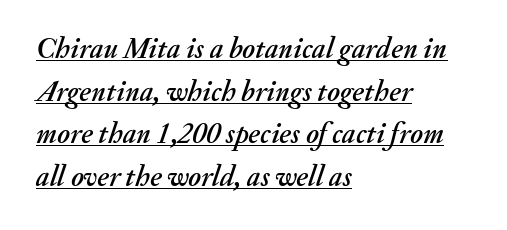
{"italic": "yes", "lean": "right", "slant_degrees": 20, "width": "normal", "stroke_contrast": "medium", "x_height": "small", "monospaced": "no", "underline": "yes", "align": "left", "line_spacing": "normal", "line_spacing_ratio": 1.47, "letter_spacing": "normal", "letter_spacing_em": 0.0, "glyph_px": 29}
